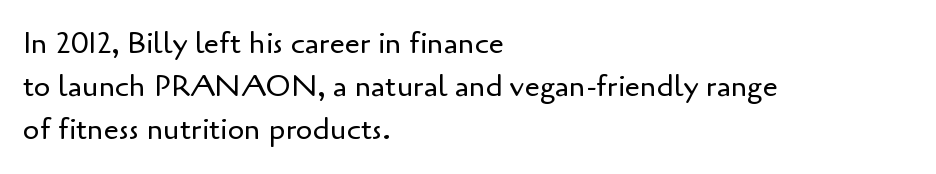
The space between consecutive lines is moderate. Think standard paragraph weight, or any step lighter than that. The typeface chosen for these lines omits serifs. The line texture is even and compact thanks to regular tracking. Typeset ragged right — the left edge is the straight one. Varying glyph widths throughout — classic text-font behaviour.
